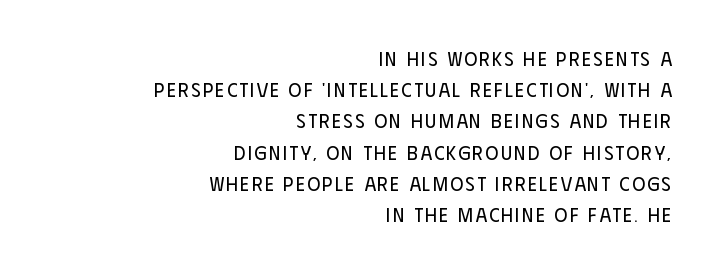
The image shows 20 px text type, upright; set right-aligned, normal line spacing (1.56x), not underlined.
